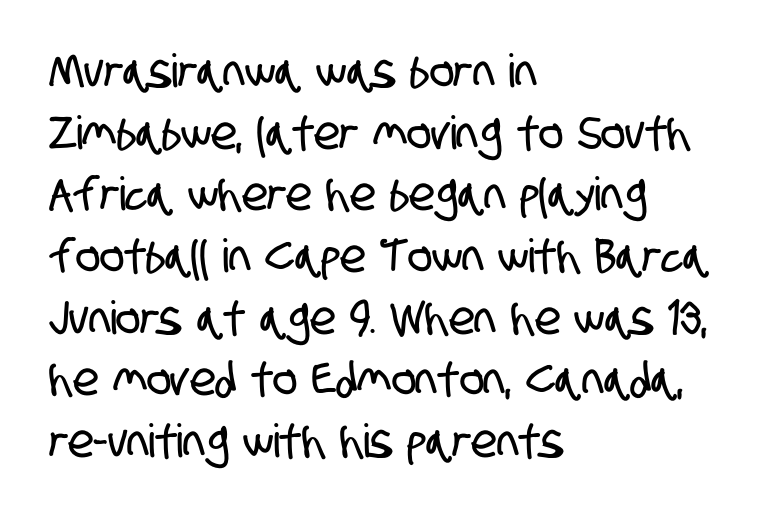
The image shows 46 px condensed sans-serif type; set left-aligned, normal line spacing (1.34x), normal letter spacing, not underlined; low stroke contrast and a large x-height.
